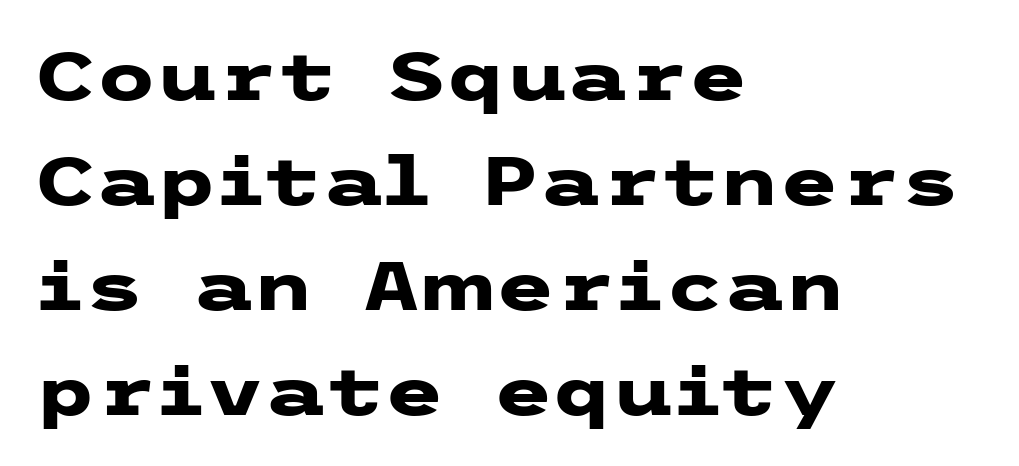
Check where the strokes stop: nothing finishes them off — pure sans. These lines are set flush left with a ragged right edge. Leading matches the norm, producing a regular column. A typesetter would mark this as roman, not italic. Letters rest on an invisible, unmarked baseline.
